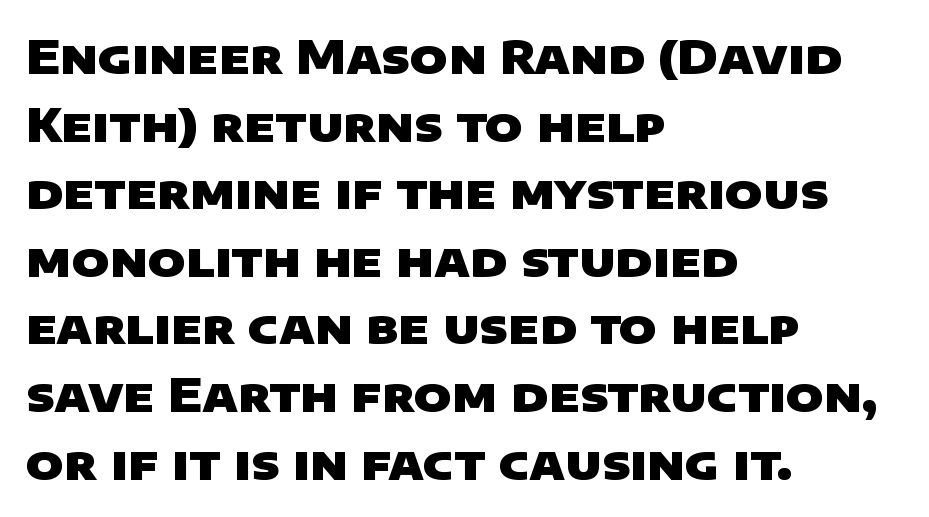
Q: Is the text bold? A: Yes.
Q: Is the typeface a serif or a sans-serif typeface? A: Sans-serif.
Q: Is the text underlined? A: No.
Q: How is the paragraph aligned? A: Left-aligned.
Q: Is the spacing between letters normal or unusually wide? A: Normal.
Q: Is the spacing between lines tight, normal or loose? A: Normal.
Q: Width (condensed, normal, or wide)? A: Wide.
Q: Stroke contrast? A: Low.
Q: x-height? A: Large.
Q: Monospaced? A: No.
